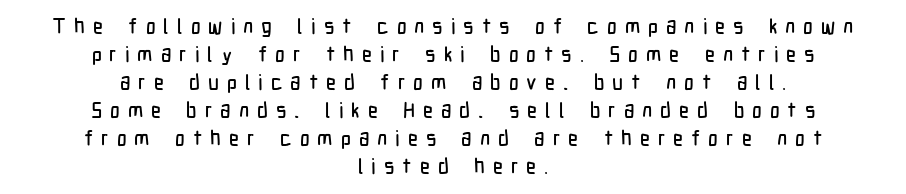
The lines are quadded center. Is the letter spacing exaggerated? Yes — the characters are pushed far apart. Is there much room between lines? A standard amount, neither cramped nor airy. Just letters on the line, the space beneath them empty. The letters stand straight up with perfectly vertical stems.
